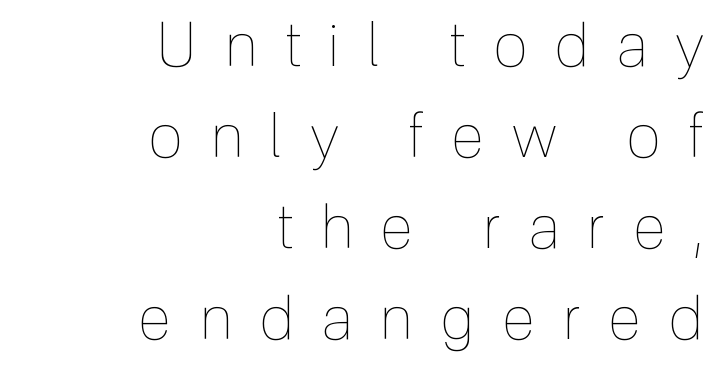
The image shows 61 px thin, condensed type, upright; set right-aligned, normal line spacing (1.49x), unusually wide letter spacing (+0.47 em), not underlined; a medium x-height.
